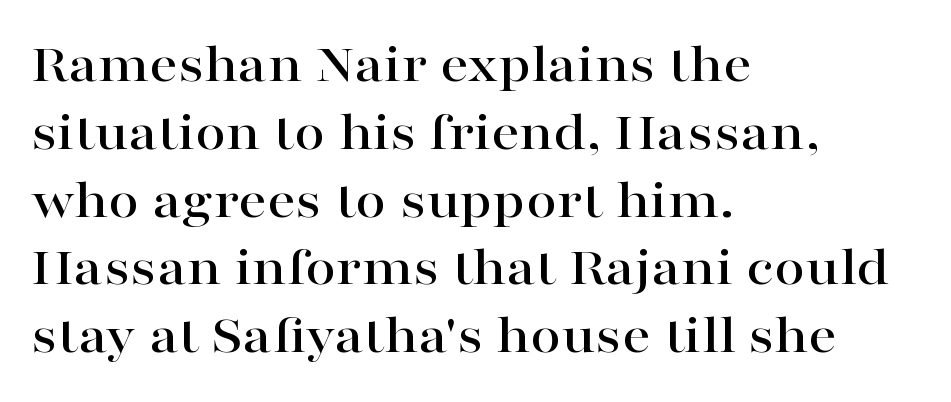
Q: Is the text italic (slanted)? A: No, it is upright.
Q: Is the typeface a serif or a sans-serif typeface? A: Serif.
Q: Is the text underlined? A: No.
Q: How is the paragraph aligned? A: Left-aligned.
Q: Is the spacing between letters normal or unusually wide? A: Normal.
Q: Width (condensed, normal, or wide)? A: Wide.
Q: Stroke contrast? A: High.
Q: x-height? A: Medium.
Q: Monospaced? A: No.
